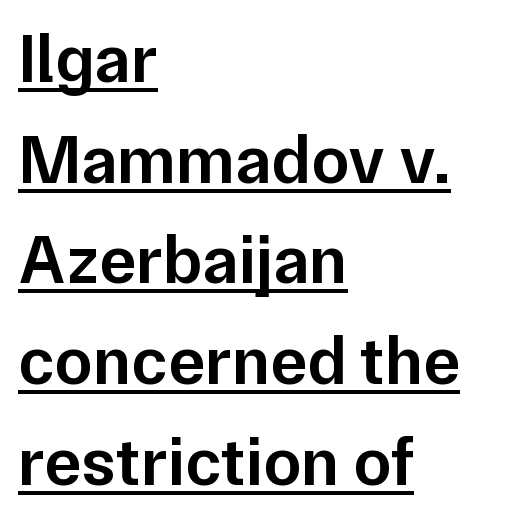
{"serif": "no", "italic": "no", "bold": "semi", "weight": "semibold", "width": "normal", "stroke_contrast": "low", "x_height": "medium", "monospaced": "no", "underline": "yes", "align": "left", "line_spacing": "normal", "line_spacing_ratio": 1.46, "letter_spacing": "normal", "letter_spacing_em": 0.0, "glyph_px": 69}
